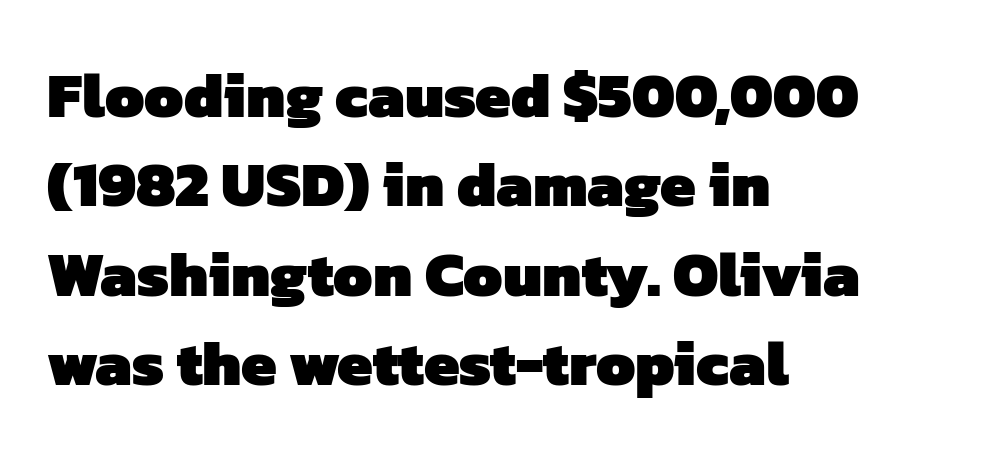
{"serif": "no", "bold": "yes", "weight": "heavy", "width": "normal", "stroke_contrast": "low", "x_height": "medium", "monospaced": "no", "underline": "no", "align": "left", "line_spacing": "normal", "line_spacing_ratio": 1.42, "letter_spacing": "normal", "letter_spacing_em": 0.0, "glyph_px": 63}
